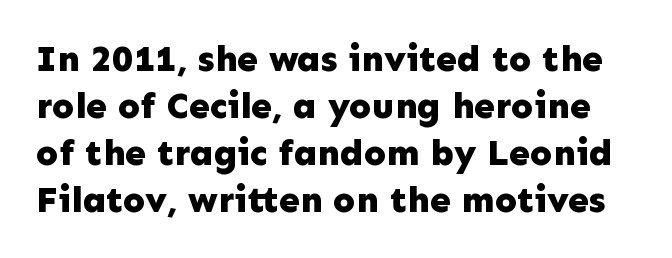
The image shows 37 px bold sans-serif type, upright; set normal line spacing (1.27x), normal letter spacing, not underlined; low stroke contrast and a medium x-height.
